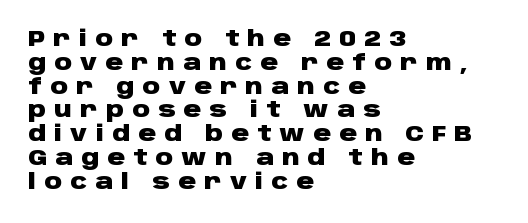
{"italic": "no", "bold": "yes", "underline": "no", "align": "left", "line_spacing": "tight", "line_spacing_ratio": 1.08, "letter_spacing": "wide", "letter_spacing_em": 0.37, "glyph_px": 22}
